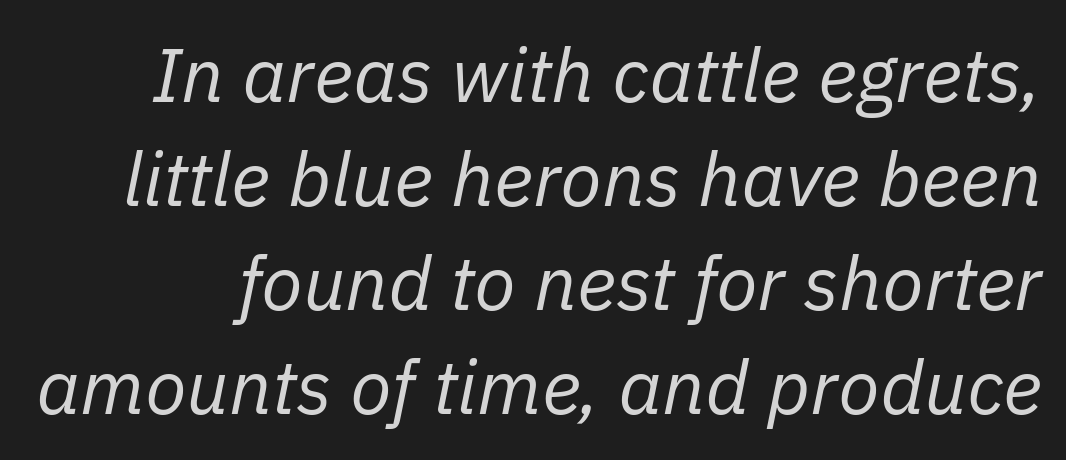
Each letter keeps its own natural width here, so spacing adapts to shape. Tall strokes in this sample are angled rather than plumb. This is not heavy type; no bold has been used. The string is rendered with underlining switched off. The space between consecutive lines is moderate. The rendering keeps characters at their native spacing.
